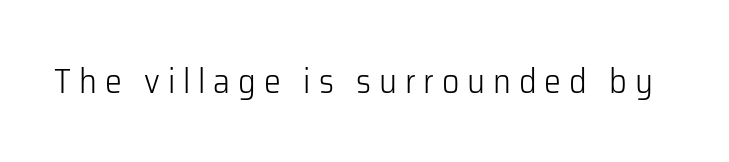
{"serif": "no", "italic": "no", "bold": "no", "weight": "light", "width": "normal", "stroke_contrast": "low", "x_height": "medium", "monospaced": "no", "underline": "no", "letter_spacing": "wide", "letter_spacing_em": 0.23, "glyph_px": 34}
